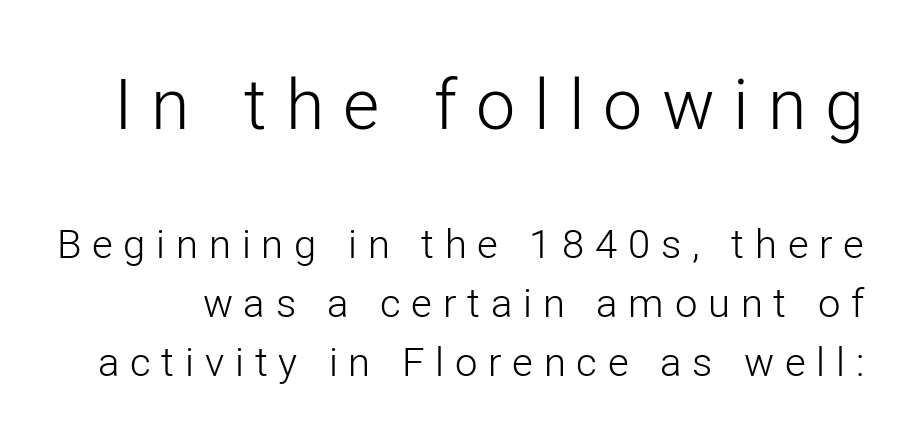
{"serif": "no", "italic": "no", "bold": "no", "weight": "light", "width": "normal", "stroke_contrast": "low", "x_height": "medium", "monospaced": "no", "underline": "no", "line_spacing": "normal", "line_spacing_ratio": 1.48, "letter_spacing": "wide", "letter_spacing_em": 0.27, "larger_block": "first", "size_ratio": 1.75, "glyph_px": 70}
